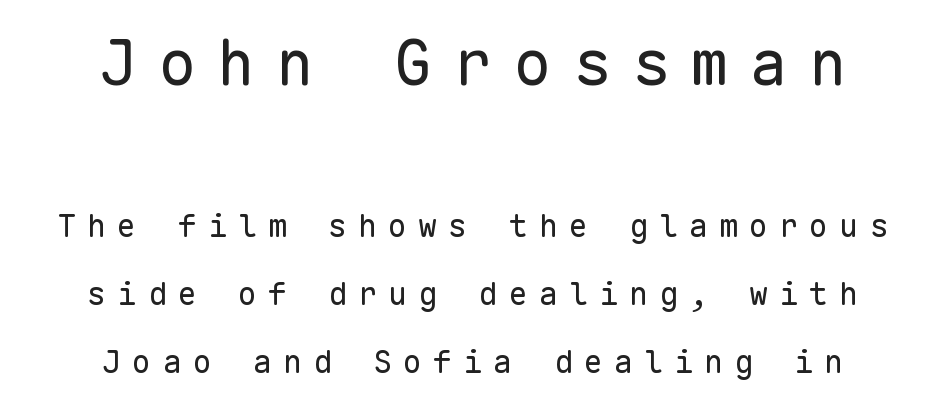
{"serif": "no", "italic": "no", "bold": "no", "weight": "regular", "width": "normal", "stroke_contrast": "low", "x_height": "medium", "monospaced": "yes", "underline": "no", "align": "center", "line_spacing": "loose", "line_spacing_ratio": 2.12, "letter_spacing": "wide", "letter_spacing_em": 0.34, "larger_block": "first", "size_ratio": 1.97, "glyph_px": 63}
